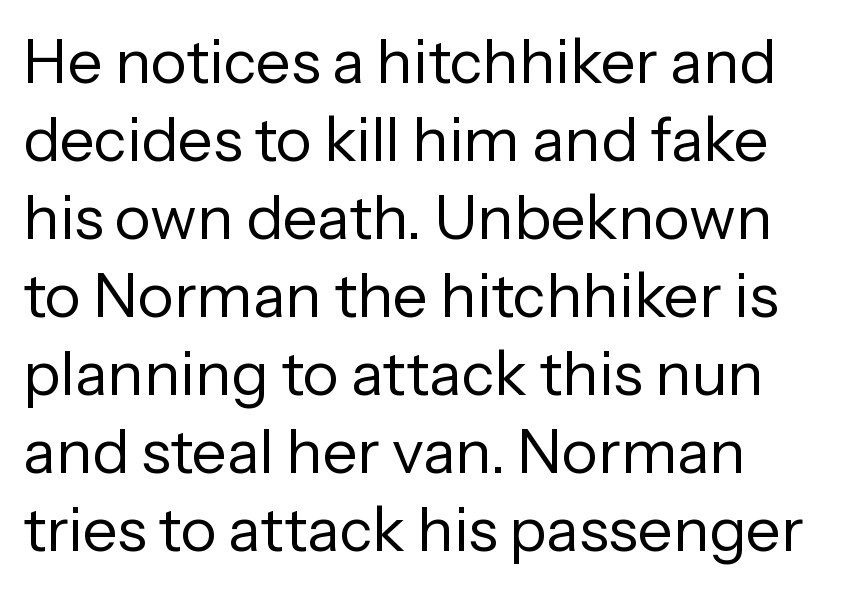
The image shows 61 px regular-weight sans-serif type, upright; set normal line spacing (1.28x), normal letter spacing, not underlined; low stroke contrast and a medium x-height.
